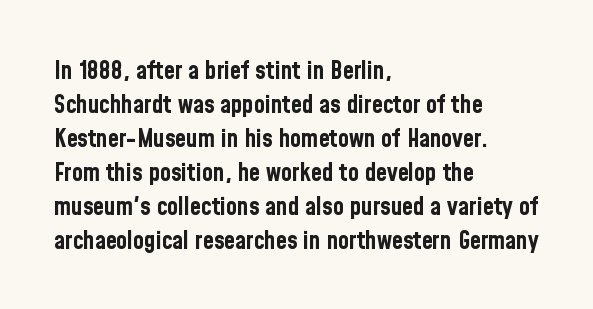
The image shows 25 px bold type, upright; set left-aligned, normal line spacing (1.36x), normal letter spacing, not underlined.
